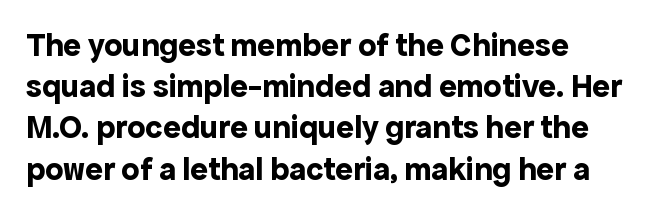
A classic flush-left, rag-right setting is used for this passage. Glyph-to-glyph distance matches everyday printed text. Plain, unruled lines of type. This sample has the flowing, uneven cadence of proportional lettering. Look at the bottom of the vertical strokes: they stop flat, with no serifs. Notice how thick the strokes are: this is what a full bold looks like.
